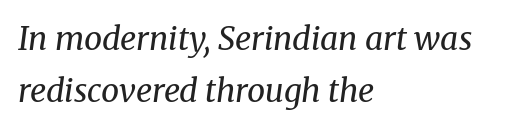
Q: Is the text bold? A: No.
Q: Is the text italic (slanted)? A: Yes, it leans right by about 8 degrees.
Q: Is the typeface a serif or a sans-serif typeface? A: Serif.
Q: Is the text underlined? A: No.
Q: How is the paragraph aligned? A: Left-aligned.
Q: Is the spacing between letters normal or unusually wide? A: Normal.
Q: Is the spacing between lines tight, normal or loose? A: Normal.
Q: Width (condensed, normal, or wide)? A: Normal.
Q: Stroke contrast? A: Medium.
Q: x-height? A: Medium.
Q: Monospaced? A: No.
